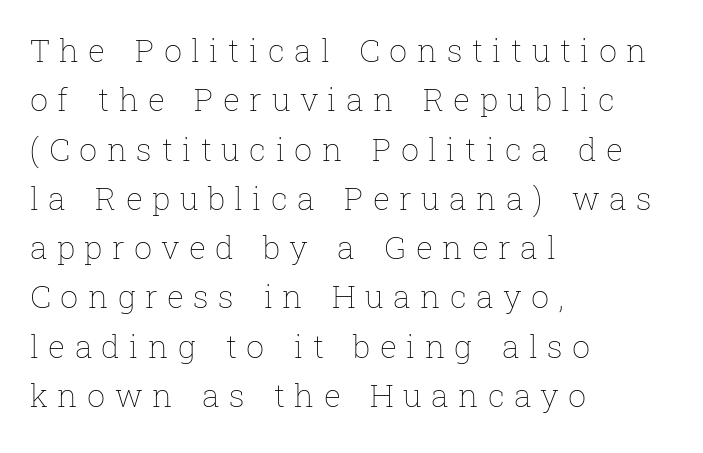
Unbolded letterforms with no extra heft. Line starts are locked; line ends wander. Regarding leading, the lines here are spaced in the standard way. Unlike italic type, these characters show no tilt at all. You could not count columns in this text — the font is proportionally spaced.
